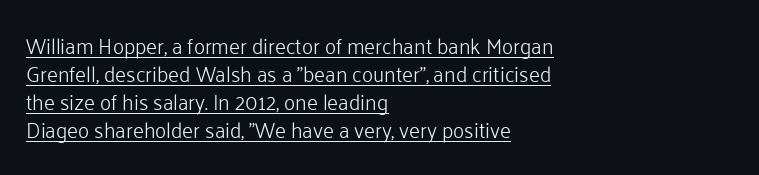
The image shows 21 px text type, upright; set left-aligned, normal line spacing (1.33x), normal letter spacing, underlined.
